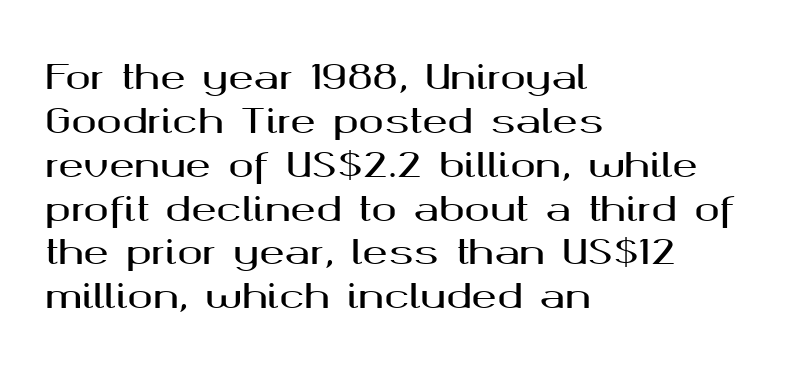
The image shows 34 px wide sans-serif type, upright; set left-aligned, normal line spacing (1.29x), normal letter spacing, not underlined; medium stroke contrast and a medium x-height.
